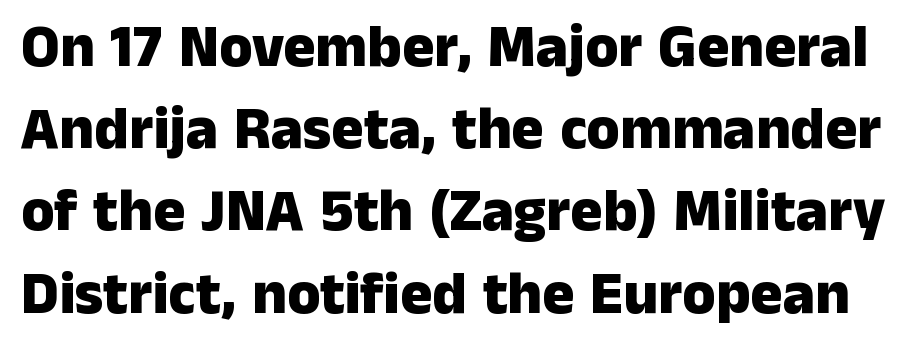
{"serif": "no", "italic": "no", "bold": "yes", "weight": "heavy", "width": "normal", "stroke_contrast": "low", "x_height": "medium", "monospaced": "no", "underline": "no", "line_spacing": "normal", "line_spacing_ratio": 1.37, "letter_spacing": "normal", "letter_spacing_em": 0.0, "glyph_px": 60}
